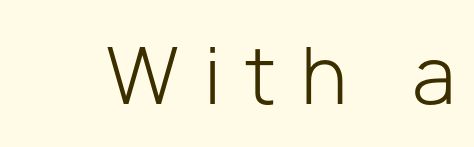
Q: Is the text bold? A: No.
Q: Is the text italic (slanted)? A: No, it is upright.
Q: Is the typeface a serif or a sans-serif typeface? A: Sans-serif.
Q: Is the text underlined? A: No.
Q: Is the spacing between letters normal or unusually wide? A: Unusually wide.
Q: Width (condensed, normal, or wide)? A: Normal.
Q: Stroke contrast? A: Low.
Q: x-height? A: Medium.
Q: Monospaced? A: No.
